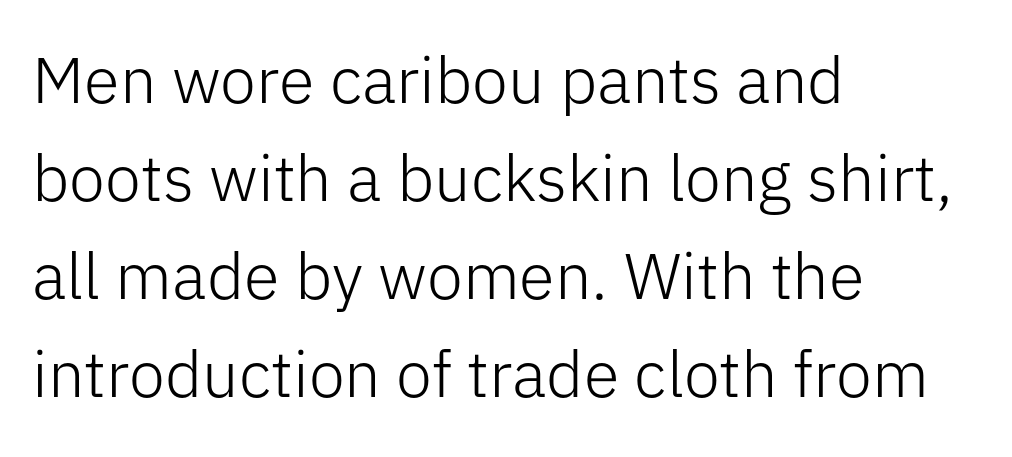
I'd call this a sans setting — the letters go barefoot. In CSS terms this would be text-align: left. Does the leading feel generous? No, just average. The letters stand straight up with perfectly vertical stems.
